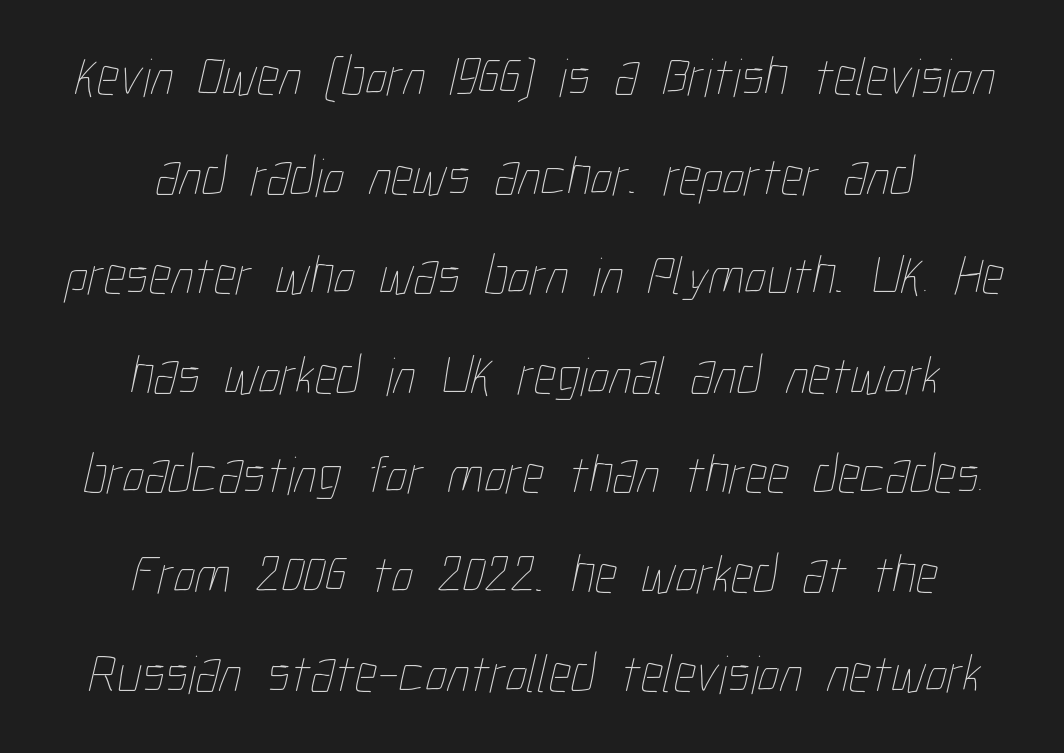
{"bold": "no", "weight": "thin", "width": "condensed", "stroke_contrast": "low", "x_height": "medium", "monospaced": "no", "underline": "no", "align": "center", "line_spacing_ratio": 1.81, "letter_spacing": "normal", "letter_spacing_em": 0.0, "glyph_px": 55}
